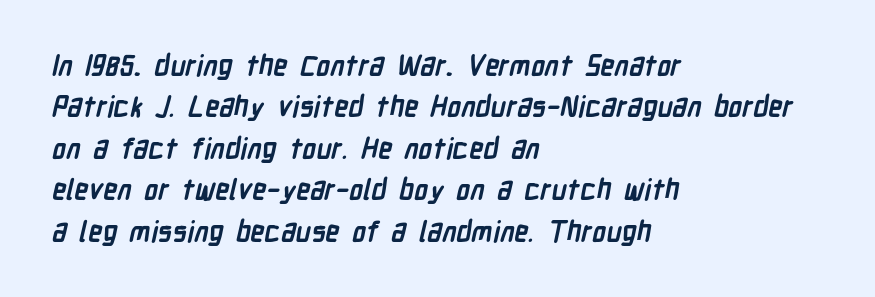
Q: Is the text bold? A: Yes.
Q: Is the typeface a serif or a sans-serif typeface? A: Sans-serif.
Q: Is the text underlined? A: No.
Q: How is the paragraph aligned? A: Left-aligned.
Q: Is the spacing between letters normal or unusually wide? A: Normal.
Q: Is the spacing between lines tight, normal or loose? A: Normal.
Q: Width (condensed, normal, or wide)? A: Condensed.
Q: Stroke contrast? A: Low.
Q: x-height? A: Medium.
Q: Monospaced? A: No.
